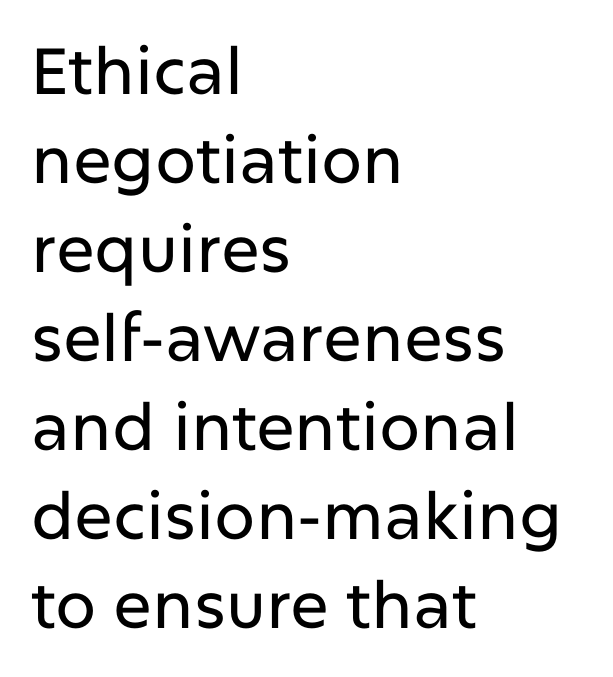
The image shows 65 px sans-serif type, upright; set left-aligned, normal line spacing (1.37x), normal letter spacing, not underlined; low stroke contrast and a medium x-height.
